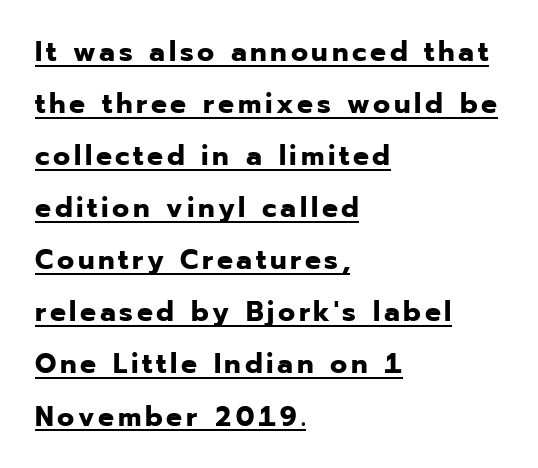
The specimen includes a rule beneath the text block's lines. Looks like regular typesetting: each glyph gets only the width it needs. The typesetter chose a ragged-right arrangement here. This rendering employs a face without finishing strokes, i.e., a sans-serif. Set as a true bold cut, around the 700 mark.
